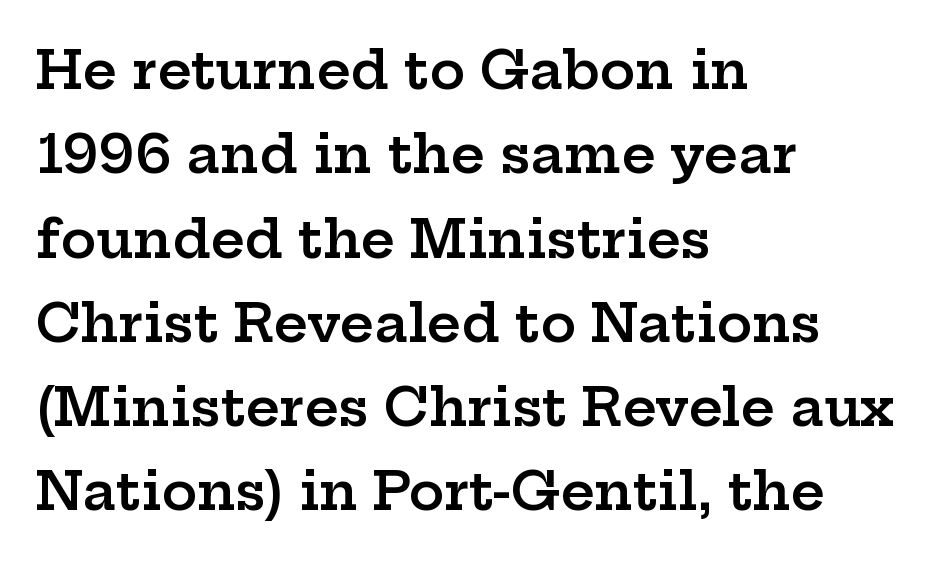
Q: Is the text bold? A: Semi-bold.
Q: Is the text italic (slanted)? A: No, it is upright.
Q: Is the typeface a serif or a sans-serif typeface? A: Serif.
Q: Is the text underlined? A: No.
Q: How is the paragraph aligned? A: Left-aligned.
Q: Is the spacing between letters normal or unusually wide? A: Normal.
Q: Is the spacing between lines tight, normal or loose? A: Normal.
Q: Width (condensed, normal, or wide)? A: Wide.
Q: Stroke contrast? A: Low.
Q: x-height? A: Medium.
Q: Monospaced? A: No.
